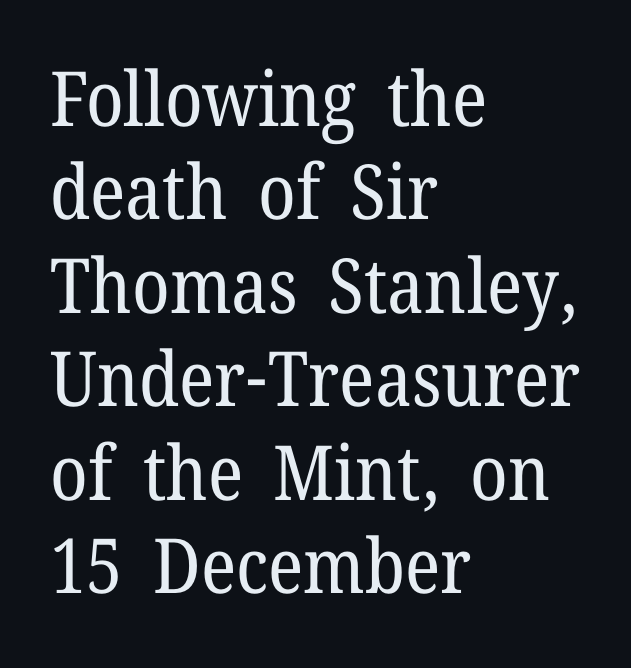
{"serif": "yes", "italic": "no", "bold": "no", "weight": "regular", "width": "normal", "stroke_contrast": "low", "x_height": "medium", "monospaced": "no", "underline": "no", "align": "left", "line_spacing_ratio": 1.23, "letter_spacing": "normal", "letter_spacing_em": 0.0, "glyph_px": 76}
